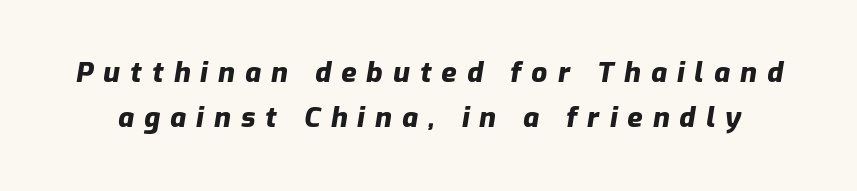
{"italic": "yes", "lean": "right", "slant_degrees": 9, "bold": "yes", "weight": "heavy", "width": "normal", "stroke_contrast": "low", "x_height": "medium", "monospaced": "no", "underline": "no", "line_spacing": "normal", "line_spacing_ratio": 1.62, "letter_spacing": "wide", "letter_spacing_em": 0.36, "glyph_px": 28}
